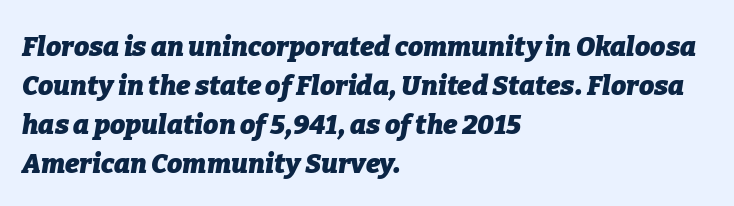
Thick stems and heavy bowls — unmistakably bold. The rendering uses a moderate line-height, typical for paragraphs. Between one letter and the next there's only the usual sliver of space. Is the block centered? No — it sits flush against the left margin. Beneath every word, the page is bare.
